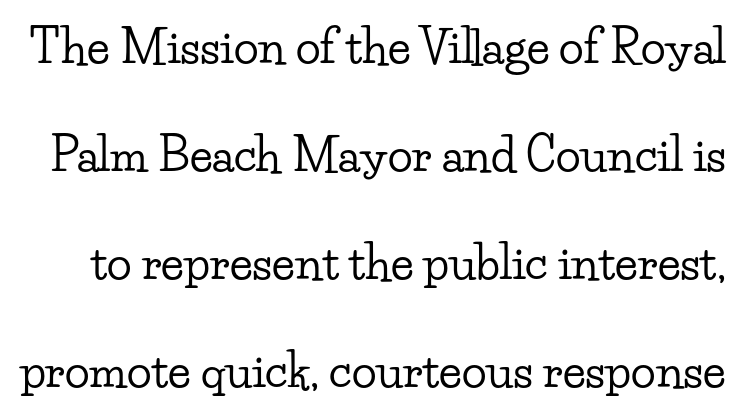
The image shows 46 px wide serif type, upright; set loose line spacing (2.35x), normal letter spacing, not underlined; low stroke contrast and a small x-height.
